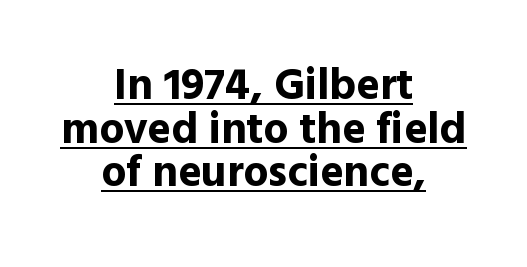
The image shows 44 px bold sans-serif type, upright; set centered, tight line spacing (0.99x), normal letter spacing, underlined; a medium x-height.
